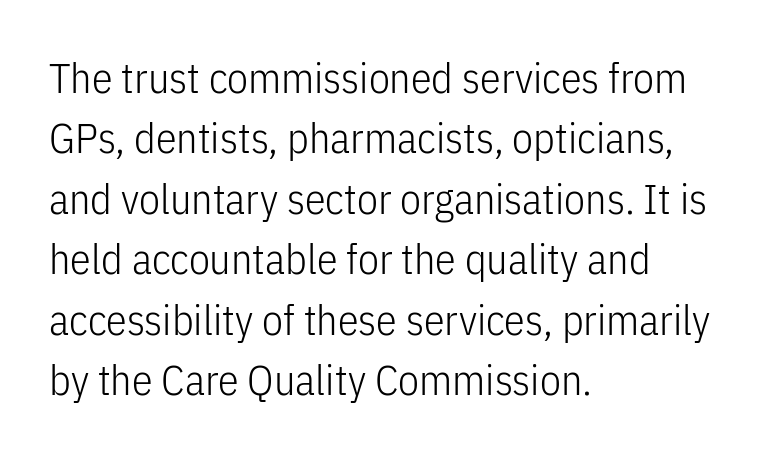
{"serif": "no", "italic": "no", "bold": "no", "weight": "light", "width": "condensed", "stroke_contrast": "low", "x_height": "medium", "monospaced": "no", "underline": "no", "align": "left", "line_spacing": "normal", "line_spacing_ratio": 1.44, "letter_spacing": "normal", "letter_spacing_em": 0.0, "glyph_px": 42}
